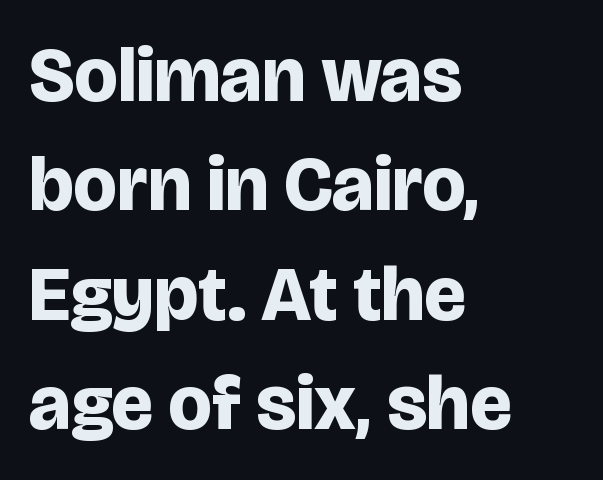
These lines were composed using upright roman letters. Regular leading. Quick note: underline off. Thick stems and heavy bowls — unmistakably bold. The rag falls on the right side of this text block.
